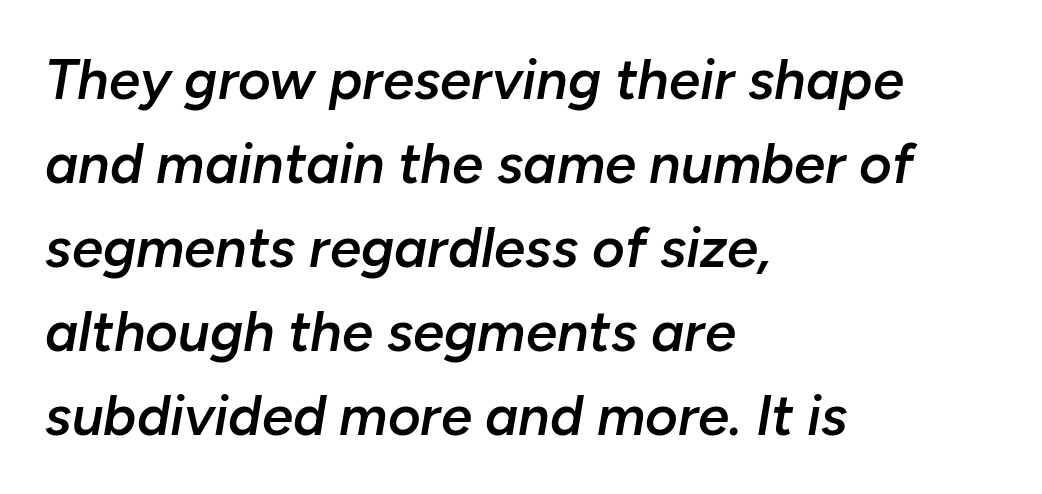
The image shows 56 px semibold type, italic (leaning right); set left-aligned, normal line spacing (1.5x), normal letter spacing, not underlined; low stroke contrast and a medium x-height.
